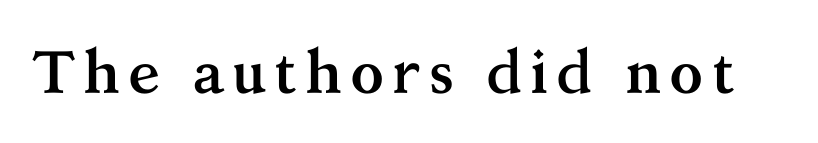
{"serif": "yes", "italic": "no", "bold": "yes", "weight": "semibold", "width": "normal", "stroke_contrast": "medium", "x_height": "medium", "monospaced": "no", "underline": "no", "glyph_px": 60}
